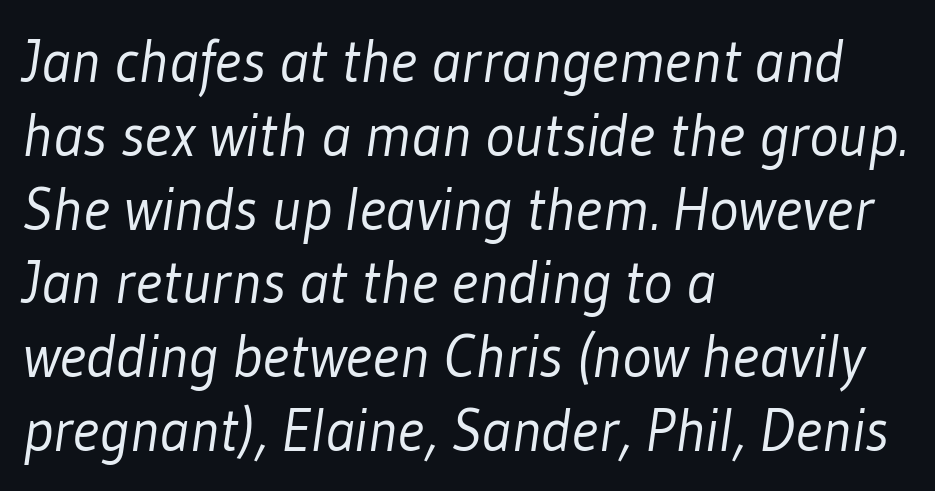
Students, note that the glyphs here touch the page at normal intervals. Is the type heavy? It reads as light-to-regular instead. This rendering features lettering with no underline. No feet cap the strokes, marking this as sans-serif type.
